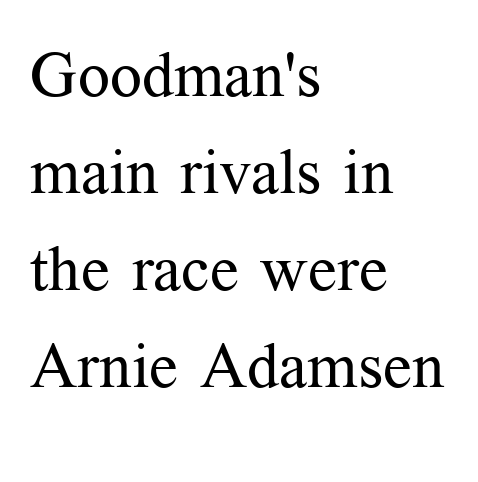
{"serif": "yes", "italic": "no", "bold": "no", "weight": "regular", "width": "normal", "stroke_contrast": "medium", "x_height": "medium", "monospaced": "no", "underline": "no", "align": "left", "line_spacing": "normal", "line_spacing_ratio": 1.54, "letter_spacing": "normal", "letter_spacing_em": 0.0, "glyph_px": 63}
